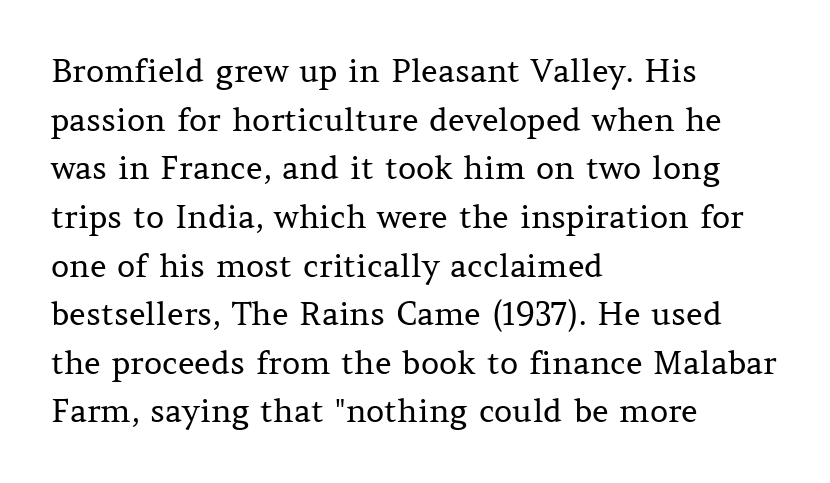
The passage shown is not bold in any degree. Does the lettering tilt? It doesn't — this is upright. How are the letters spaced? Ordinarily, with no added tracking. This sample has the flowing, uneven cadence of proportional lettering.
